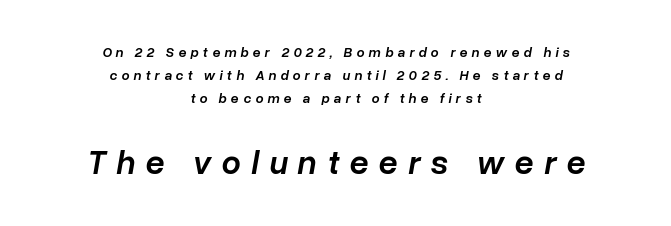
Each new line begins a customary step beneath the previous one. The rag falls on both sides of this text block equally. These two chunks differ in scale, with the bottom chunk taking the larger measure. Look at the tracking — it's clearly loosened, letters drifting apart. This sample has the flowing, uneven cadence of proportional lettering.
